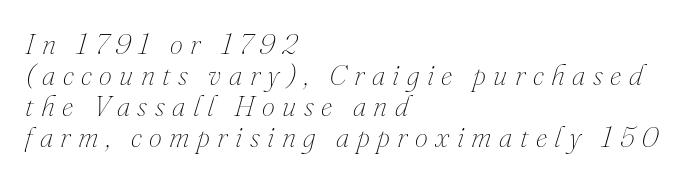
Q: Is the text bold? A: No.
Q: Is the text italic (slanted)? A: Yes, it leans right by about 16 degrees.
Q: Is the text underlined? A: No.
Q: How is the paragraph aligned? A: Left-aligned.
Q: Is the spacing between letters normal or unusually wide? A: Unusually wide.
Q: Is the spacing between lines tight, normal or loose? A: Tight.
Q: Width (condensed, normal, or wide)? A: Normal.
Q: Stroke contrast? A: Medium.
Q: x-height? A: Small.
Q: Monospaced? A: No.
